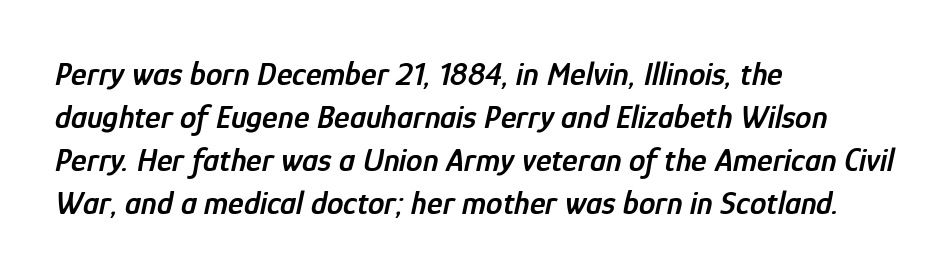
Q: Is the text bold? A: Semi-bold.
Q: Is the text italic (slanted)? A: Yes, it leans right by about 12 degrees.
Q: Is the text underlined? A: No.
Q: How is the paragraph aligned? A: Left-aligned.
Q: Is the spacing between letters normal or unusually wide? A: Normal.
Q: Is the spacing between lines tight, normal or loose? A: Normal.
Q: Width (condensed, normal, or wide)? A: Condensed.
Q: Stroke contrast? A: Low.
Q: x-height? A: Medium.
Q: Monospaced? A: No.
